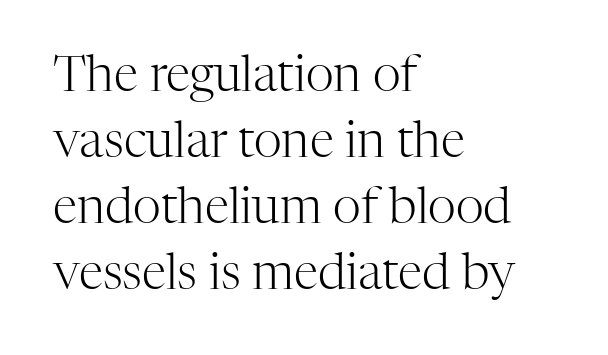
{"serif": "yes", "italic": "no", "bold": "no", "weight": "light", "width": "normal", "stroke_contrast": "high", "x_height": "medium", "monospaced": "no", "underline": "no", "align": "left", "line_spacing": "normal", "line_spacing_ratio": 1.35, "letter_spacing": "normal", "letter_spacing_em": 0.0, "glyph_px": 49}
